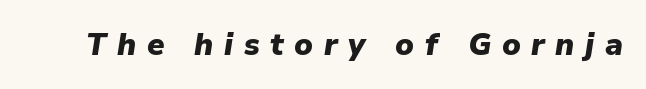
The line texture is sparse and dotted thanks to wide tracking. Note the varied advance widths — an 'i' is clearly narrower than an 'm'. Italic: yes, the glyphs are oblique. The space beneath each line is pristine and unruled.
